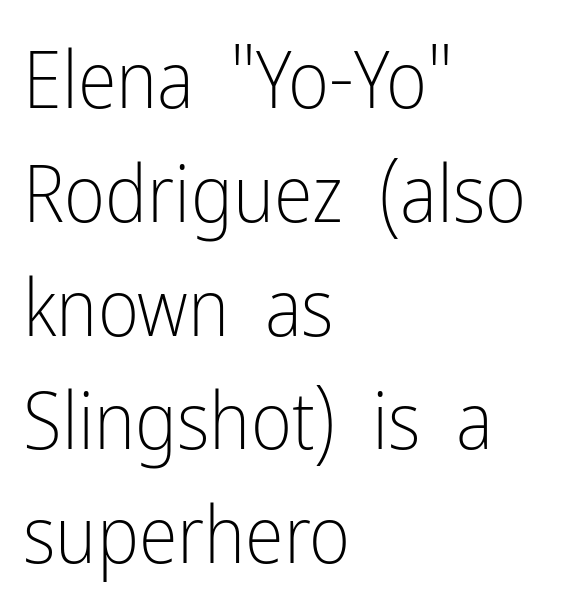
Q: Is the text bold? A: No.
Q: Is the text italic (slanted)? A: No, it is upright.
Q: Is the typeface a serif or a sans-serif typeface? A: Sans-serif.
Q: Is the text underlined? A: No.
Q: How is the paragraph aligned? A: Left-aligned.
Q: Is the spacing between letters normal or unusually wide? A: Normal.
Q: Is the spacing between lines tight, normal or loose? A: Normal.
Q: Width (condensed, normal, or wide)? A: Condensed.
Q: Stroke contrast? A: Low.
Q: x-height? A: Medium.
Q: Monospaced? A: No.
